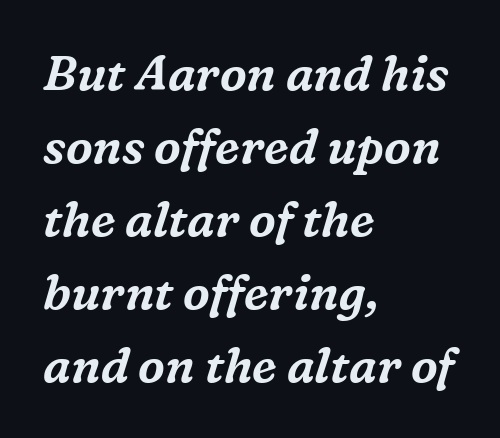
Q: Is the text italic (slanted)? A: Yes, it leans right by about 16 degrees.
Q: Is the typeface a serif or a sans-serif typeface? A: Serif.
Q: Is the text underlined? A: No.
Q: How is the paragraph aligned? A: Left-aligned.
Q: Is the spacing between letters normal or unusually wide? A: Normal.
Q: Is the spacing between lines tight, normal or loose? A: Normal.
Q: Width (condensed, normal, or wide)? A: Normal.
Q: Stroke contrast? A: Medium.
Q: x-height? A: Medium.
Q: Monospaced? A: No.
